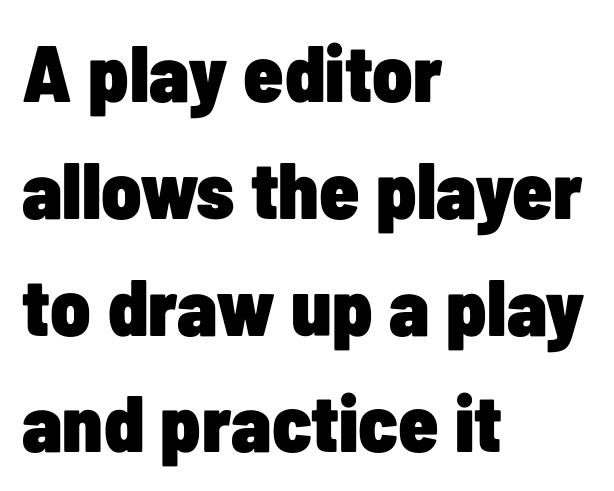
Q: Is the text bold? A: Yes.
Q: Is the text italic (slanted)? A: No, it is upright.
Q: Is the typeface a serif or a sans-serif typeface? A: Sans-serif.
Q: Is the text underlined? A: No.
Q: How is the paragraph aligned? A: Left-aligned.
Q: Is the spacing between letters normal or unusually wide? A: Normal.
Q: Is the spacing between lines tight, normal or loose? A: Normal.
Q: Width (condensed, normal, or wide)? A: Condensed.
Q: Stroke contrast? A: Low.
Q: x-height? A: Medium.
Q: Monospaced? A: No.
